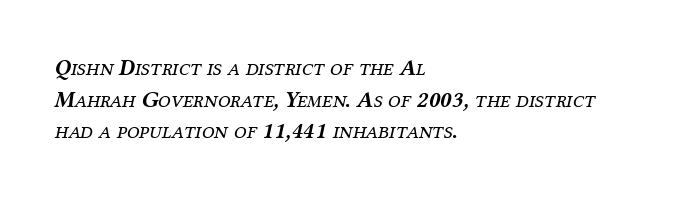
The image shows 23 px text type, italic (leaning right); set left-aligned, normal line spacing (1.38x), normal letter spacing, not underlined.
